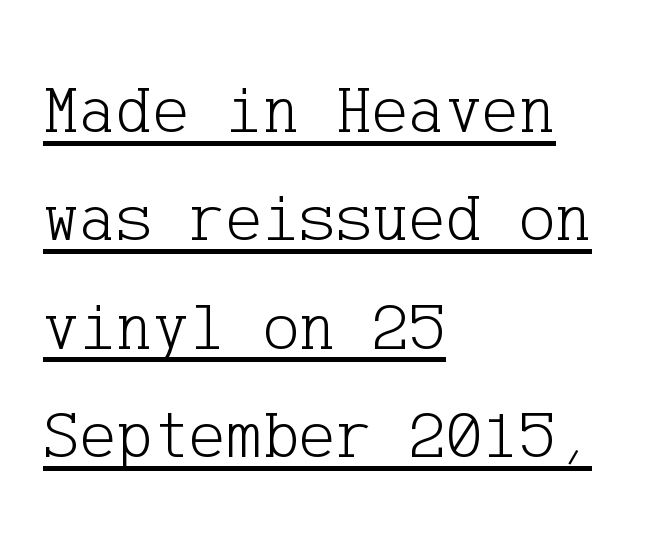
The image shows 69 px light serif type, upright; set left-aligned, normal line spacing (1.57x), normal letter spacing, underlined; low stroke contrast and a medium x-height.
